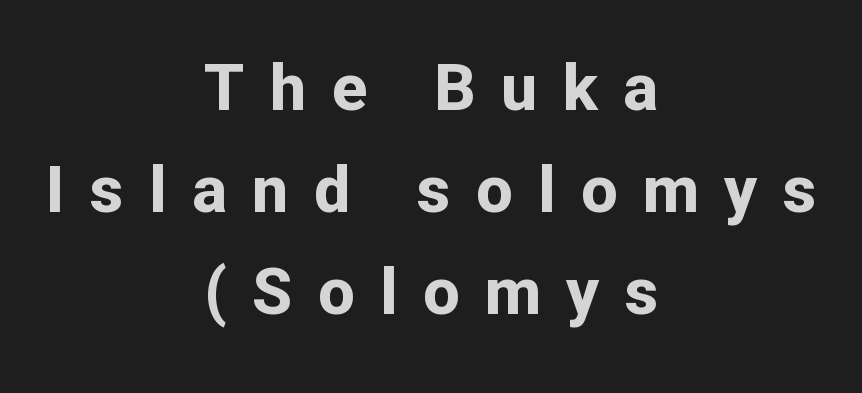
The image shows 65 px bold sans-serif type, upright; set centered, normal line spacing (1.57x), unusually wide letter spacing (+0.39 em), not underlined; low stroke contrast and a medium x-height.
